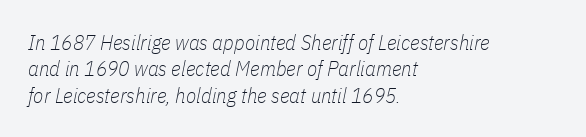
The image shows 21 px text type, italic (leaning right); set left-aligned, normal line spacing (1.26x), normal letter spacing, not underlined.
